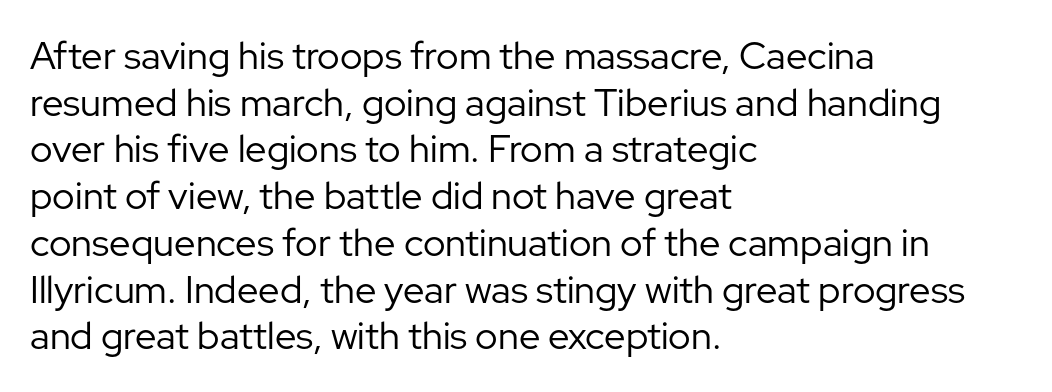
The horizontal fit of the characters is conventional and even. On a weight scale, this lands at 450 or below. The letters carry no serifs — their stems end cleanly without finishing strokes. The text block is weighted toward the left margin, trailing off unevenly rightward. Check under the words: just untouched page. The typography opts for an upright posture over an oblique one.
